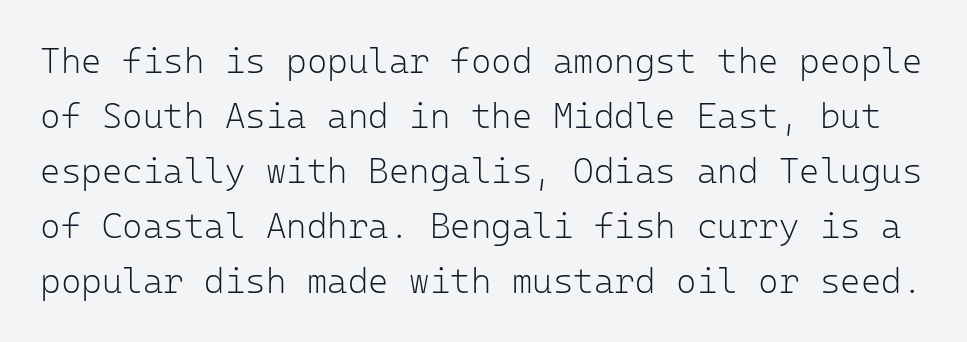
Q: Is the text bold? A: No.
Q: Is the text italic (slanted)? A: No, it is upright.
Q: Is the typeface a serif or a sans-serif typeface? A: Sans-serif.
Q: Is the text underlined? A: No.
Q: Is the spacing between letters normal or unusually wide? A: Normal.
Q: Is the spacing between lines tight, normal or loose? A: Normal.
Q: Width (condensed, normal, or wide)? A: Normal.
Q: Stroke contrast? A: Low.
Q: x-height? A: Medium.
Q: Monospaced? A: Yes.
